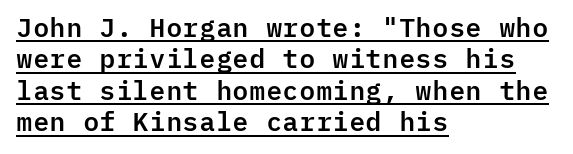
The typesetter chose a ragged-right arrangement here. Posture: upright roman. Notice how a bar underscores the lettering throughout. Default kerning and tracking; the words read as compact shapes.
